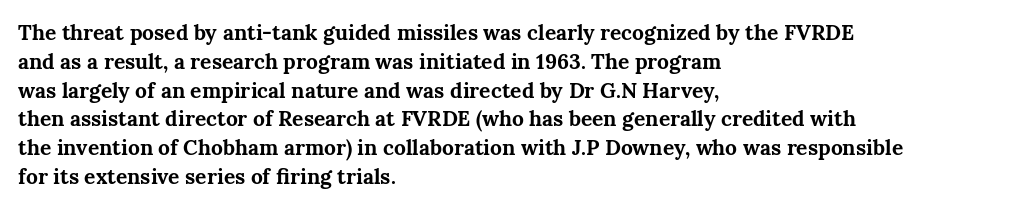
The image shows 21 px bold type, upright; set left-aligned, normal line spacing (1.37x), normal letter spacing, not underlined.
